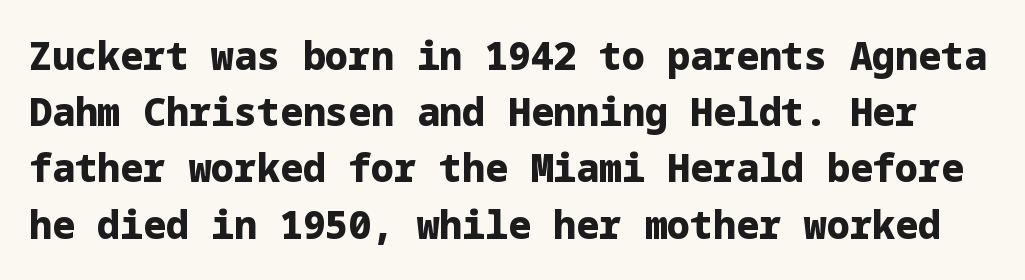
The image shows 38 px heavy sans-serif type, upright; set normal line spacing (1.48x), normal letter spacing, not underlined; low stroke contrast and a medium x-height.
